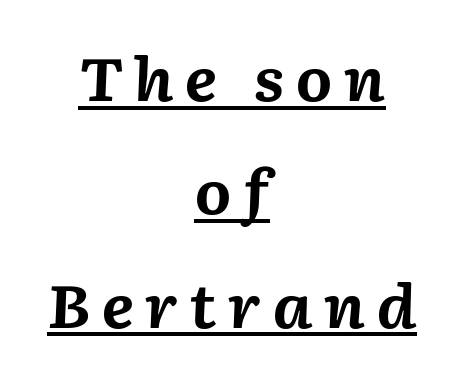
You could not count columns in this text — the font is proportionally spaced. The passage shown leans; its letterforms are oblique. The face used here appears with an underline applied. The designer dialed line spacing up above the default. Each line is balanced around a shared central axis.
